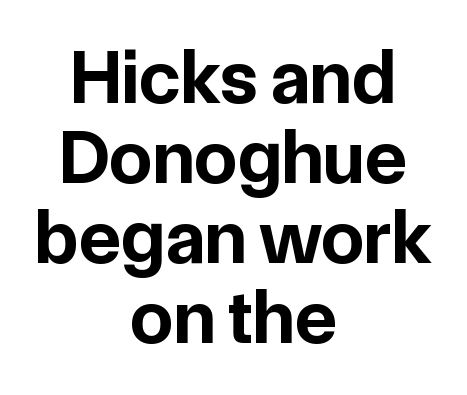
Every character sits straight up, as roman type does. Looks like regular typesetting: each glyph gets only the width it needs. The font is running at its bold setting. One-word summary of the alignment: center.
